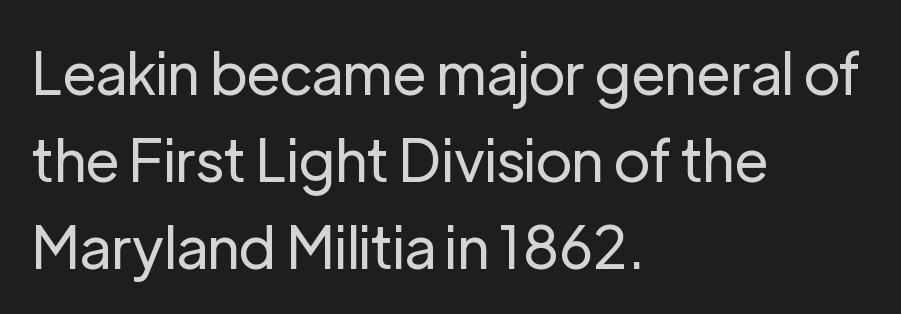
The letters advance in unequal steps, a hallmark of proportional type. The font's upright variant was chosen for this text. One glance says typical: line gaps are just what's usual. Nothing sits at the stroke ends, so this counts as sans-serif. The compositor pushed each line to the left boundary.
